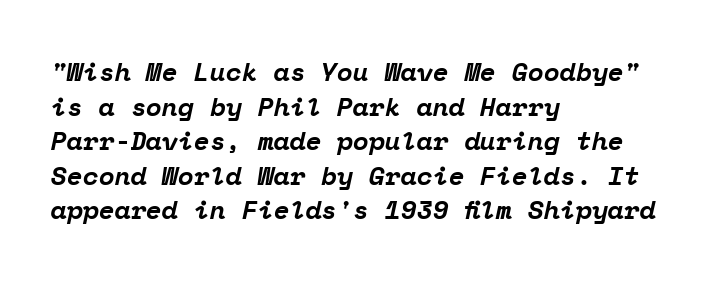
The image shows 26 px bold type, italic (leaning right); set left-aligned, normal line spacing (1.33x), normal letter spacing, not underlined.
